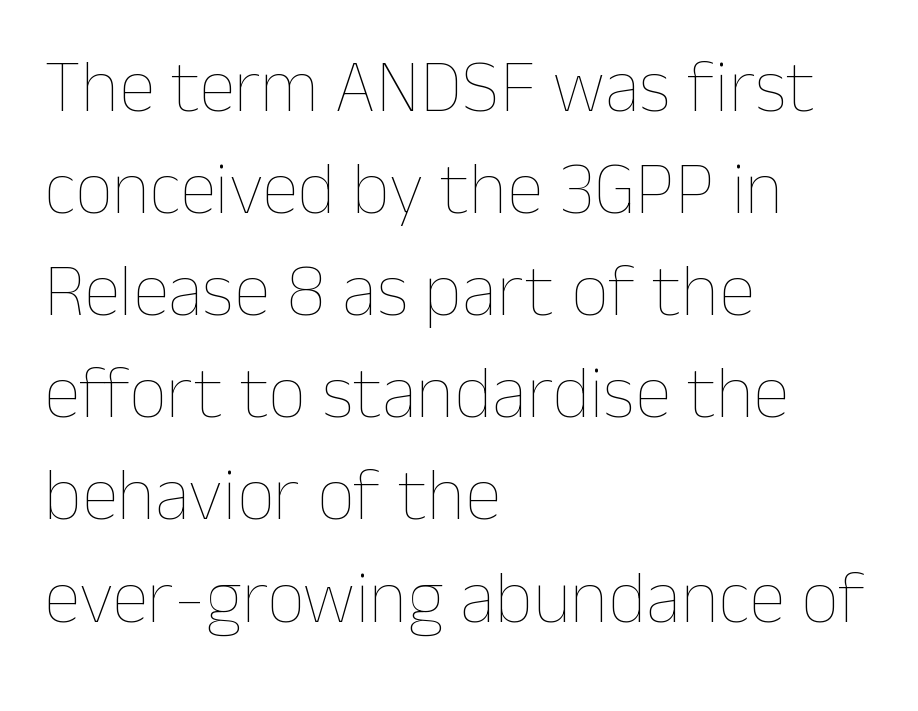
Quick note: not italic, upright. If you drew a ruler down the left edge, every line would touch it. Lines of text with bare space underneath. These lines sit exactly where default settings would place them. Glyph-to-glyph distance matches everyday printed text.
